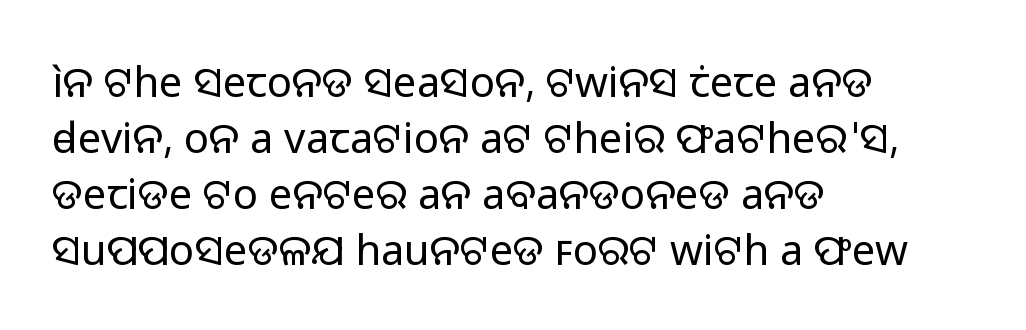
{"serif": "no", "italic": "no", "bold": "no", "weight": "regular", "width": "normal", "stroke_contrast": "low", "x_height": "medium", "monospaced": "no", "underline": "no", "align": "left", "line_spacing": "normal", "line_spacing_ratio": 1.33, "letter_spacing": "normal", "letter_spacing_em": 0.0, "glyph_px": 42}
